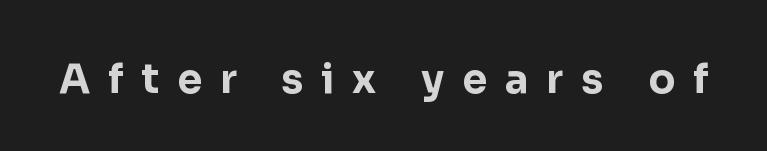
The image shows 40 px bold sans-serif type, upright; set unusually wide letter spacing (+0.45 em), not underlined; low stroke contrast and a medium x-height.
